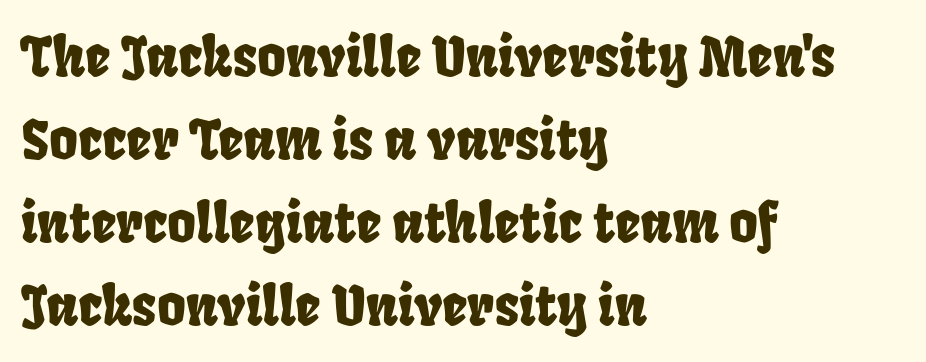
The image shows 55 px condensed sans-serif type; set left-aligned, normal line spacing (1.51x), normal letter spacing, not underlined; low stroke contrast and a large x-height.
